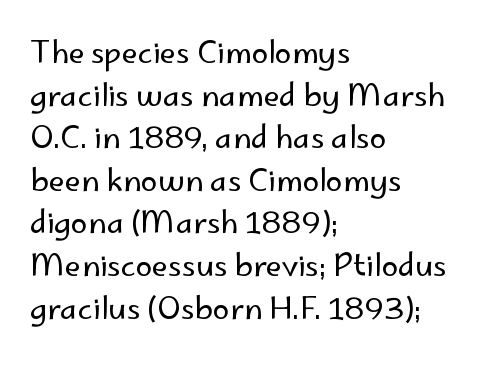
Each letter keeps its own natural width here, so spacing adapts to shape. One glance says typical: line gaps are just what's usual. Clear beneath every line of the passage. Each word holds together tightly as a unit, with standard inter-letter gaps. Weight class: somewhere from thin through regular. A sans-serif font was chosen for this passage.
